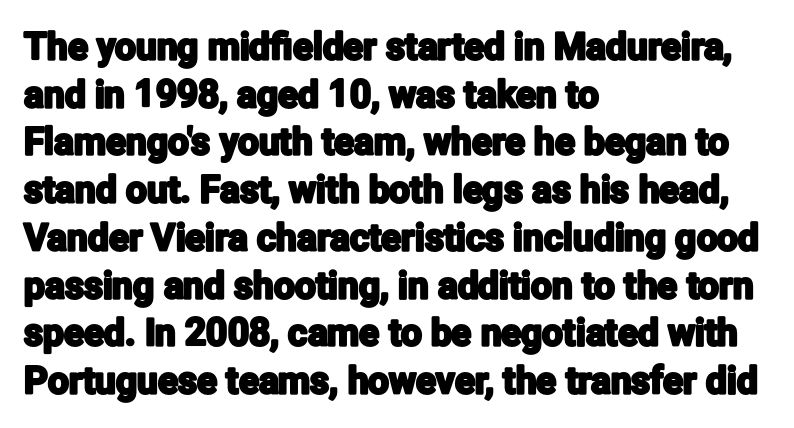
Q: Is the text italic (slanted)? A: No, it is upright.
Q: Is the typeface a serif or a sans-serif typeface? A: Sans-serif.
Q: Is the text underlined? A: No.
Q: How is the paragraph aligned? A: Left-aligned.
Q: Is the spacing between letters normal or unusually wide? A: Normal.
Q: Is the spacing between lines tight, normal or loose? A: Normal.
Q: Width (condensed, normal, or wide)? A: Condensed.
Q: Stroke contrast? A: Low.
Q: x-height? A: Medium.
Q: Monospaced? A: No.
